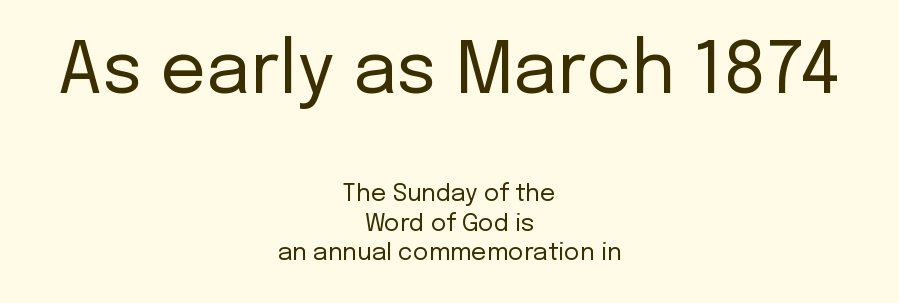
The image shows 72 px regular-weight sans-serif type, upright; set centered, line spacing 1.23x, normal letter spacing, not underlined; the first (top) block is 3.0x larger; low stroke contrast and a medium x-height.
